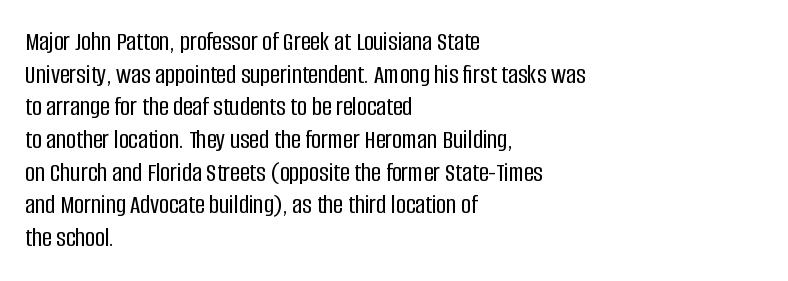
Words float on clear page, feet unadorned. Words appear dense and cohesive because spacing is normal. The lettering holds an erect, upright posture throughout. If you drew a ruler down the left edge, every line would touch it.
